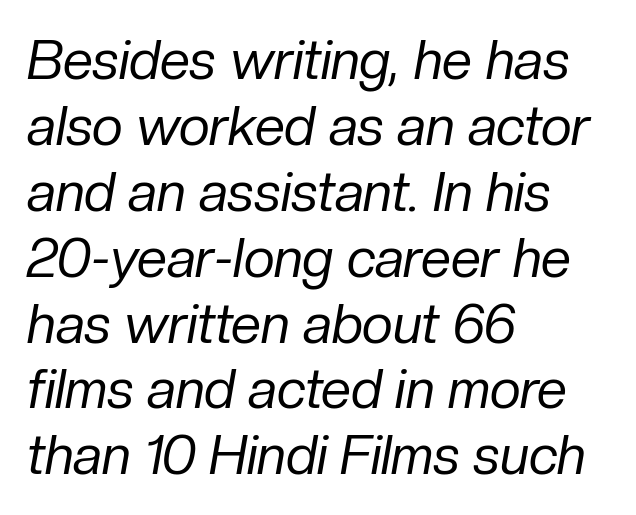
{"italic": "yes", "lean": "right", "slant_degrees": 10, "bold": "no", "weight": "regular", "width": "normal", "stroke_contrast": "low", "x_height": "medium", "monospaced": "no", "underline": "no", "align": "left", "line_spacing_ratio": 1.22, "letter_spacing": "normal", "letter_spacing_em": 0.0, "glyph_px": 54}
